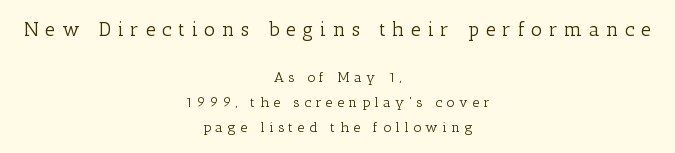
Q: Is the text bold? A: No.
Q: Is the text italic (slanted)? A: No, it is upright.
Q: Is the text underlined? A: No.
Q: How is the paragraph aligned? A: Centered.
Q: Is the spacing between letters normal or unusually wide? A: Unusually wide.
Q: Which block of text is set in a larger size, the first (top) or the second (bottom)? A: The first (top) one.
